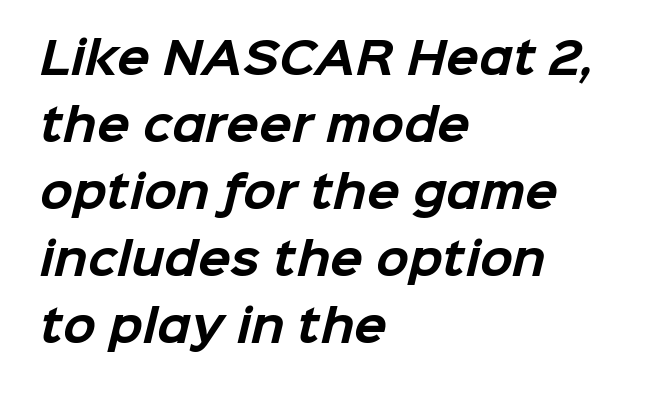
The image shows 43 px bold sans-serif type; set left-aligned, normal line spacing (1.56x), normal letter spacing, not underlined; low stroke contrast and a medium x-height.
